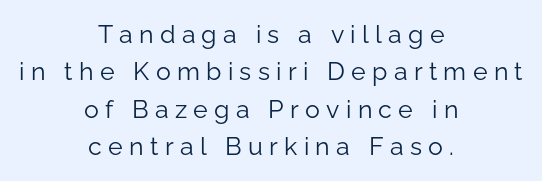
Q: Is the text bold? A: No.
Q: Is the text italic (slanted)? A: No, it is upright.
Q: Is the text underlined? A: No.
Q: How is the paragraph aligned? A: Centered.
Q: Is the spacing between letters normal or unusually wide? A: Unusually wide.
Q: Is the spacing between lines tight, normal or loose? A: Normal.
